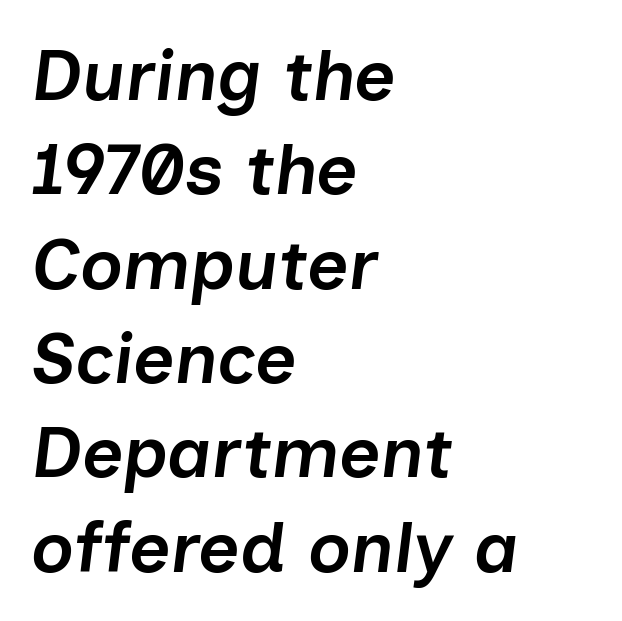
The rendering uses a moderate line-height, typical for paragraphs. The letters advance in unequal steps, a hallmark of proportional type. No extra tracking has been applied to these lines. Line starts are locked; line ends wander.
